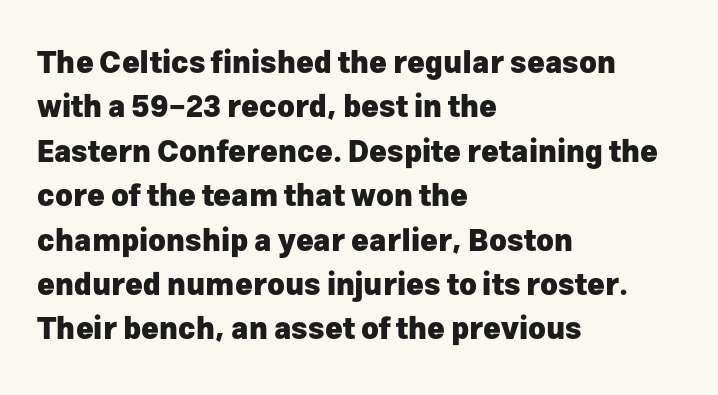
Q: Is the text bold? A: Yes.
Q: Is the text italic (slanted)? A: No, it is upright.
Q: Is the typeface a serif or a sans-serif typeface? A: Sans-serif.
Q: Is the text underlined? A: No.
Q: How is the paragraph aligned? A: Left-aligned.
Q: Is the spacing between letters normal or unusually wide? A: Normal.
Q: Is the spacing between lines tight, normal or loose? A: Normal.
Q: Width (condensed, normal, or wide)? A: Normal.
Q: Stroke contrast? A: Low.
Q: x-height? A: Medium.
Q: Monospaced? A: No.
